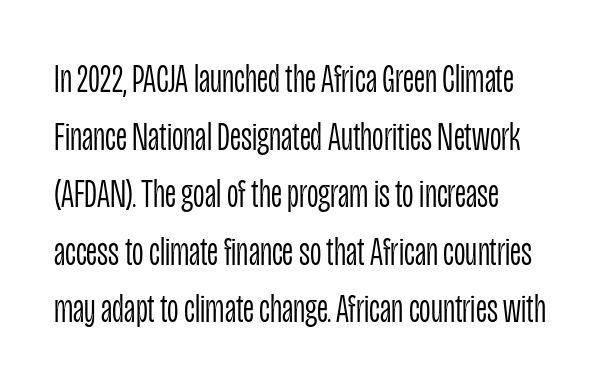
This block has exactly the height ordinary leading produces. Note the varied advance widths — an 'i' is clearly narrower than an 'm'. Nobody drew a line under any word here. Ascenders rise straight up at ninety degrees.
